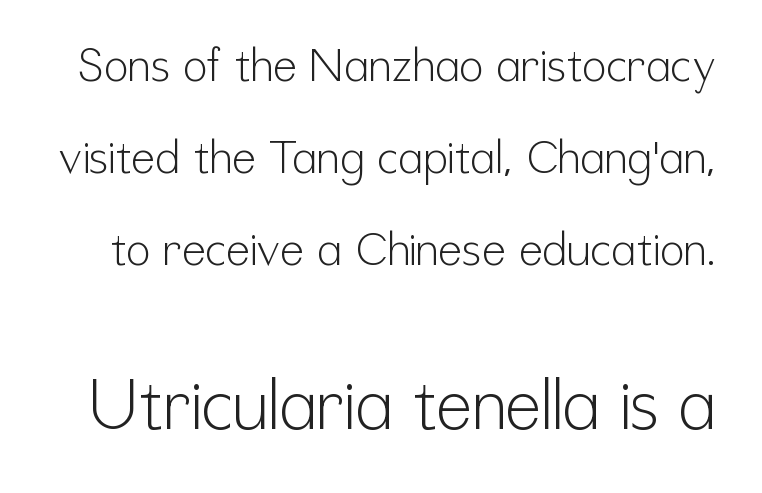
The image shows 68 px light, condensed sans-serif type, upright; set loose line spacing (2.05x), normal letter spacing, not underlined; the second (bottom) block is 1.51x larger; low stroke contrast and a medium x-height.
